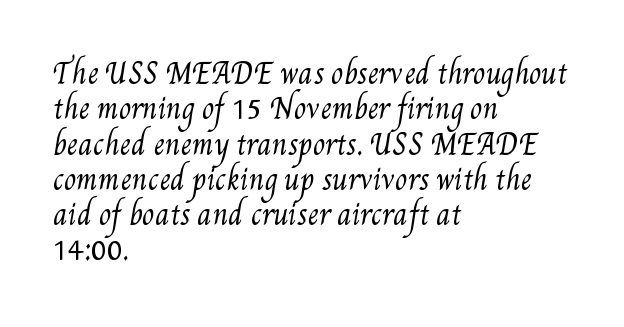
The image shows 28 px regular-weight, condensed type; set left-aligned, normal line spacing (1.26x), normal letter spacing, not underlined; medium stroke contrast and a small x-height.
